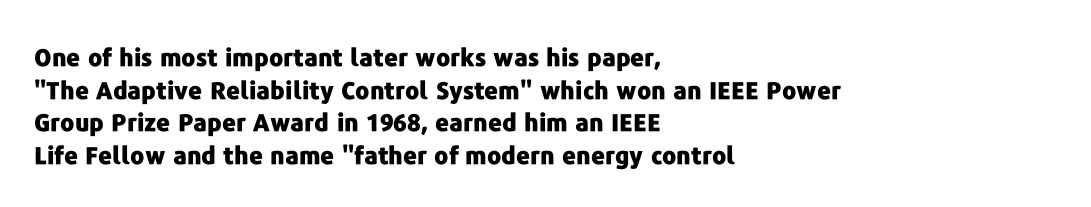
The rendering uses a moderate line-height, typical for paragraphs. The typography opts for an upright posture over an oblique one. Each word holds together tightly as a unit, with standard inter-letter gaps. Left-aligned paragraph, ragged on the right. The sample has been set heavy, in full bold. The string is rendered with underlining switched off.
